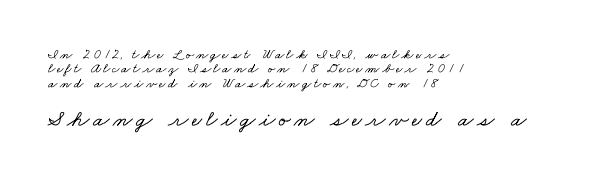
Size contrast runs from small at the top to large at the bottom. Beneath every word, the page is bare. The compositor pushed each line to the left boundary. The line-height multiplier appears low, near solid setting.
